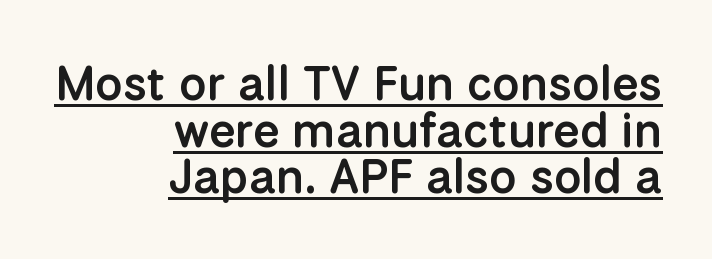
Q: Is the text bold? A: Semi-bold.
Q: Is the text italic (slanted)? A: No, it is upright.
Q: Is the typeface a serif or a sans-serif typeface? A: Sans-serif.
Q: Is the text underlined? A: Yes.
Q: How is the paragraph aligned? A: Right-aligned.
Q: Is the spacing between letters normal or unusually wide? A: Normal.
Q: Is the spacing between lines tight, normal or loose? A: Tight.
Q: Width (condensed, normal, or wide)? A: Normal.
Q: Stroke contrast? A: Low.
Q: x-height? A: Medium.
Q: Monospaced? A: No.
